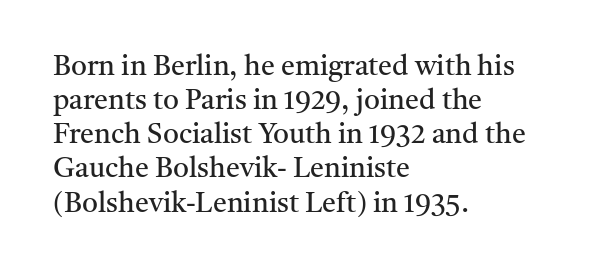
Q: Is the text bold? A: No.
Q: Is the text italic (slanted)? A: No, it is upright.
Q: Is the typeface a serif or a sans-serif typeface? A: Serif.
Q: Is the text underlined? A: No.
Q: How is the paragraph aligned? A: Left-aligned.
Q: Is the spacing between letters normal or unusually wide? A: Normal.
Q: Width (condensed, normal, or wide)? A: Normal.
Q: Stroke contrast? A: Medium.
Q: x-height? A: Medium.
Q: Monospaced? A: No.
